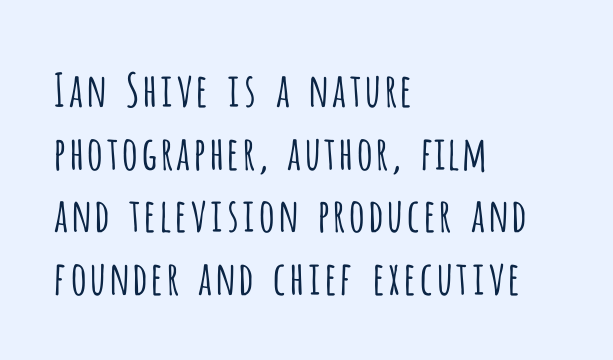
It's the straight-up-and-down kind of type. Note: no serifs on the glyphs. This is not heavy type; no bold has been used. The face used here is proportionally spaced, like ordinary book or web type.
